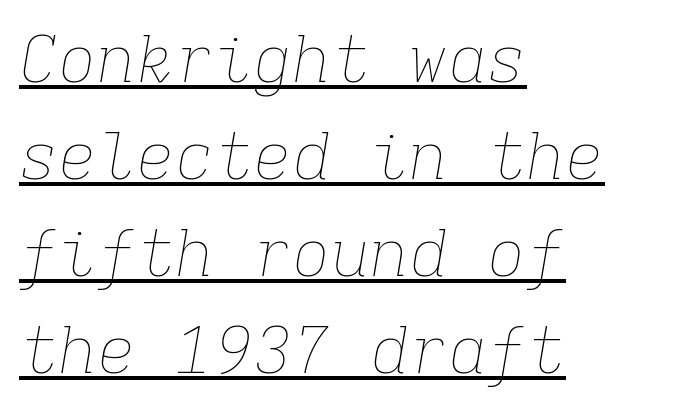
The image shows 65 px thin type, italic (leaning right), monospaced; set left-aligned, normal line spacing (1.49x), normal letter spacing, underlined; low stroke contrast and a medium x-height.
